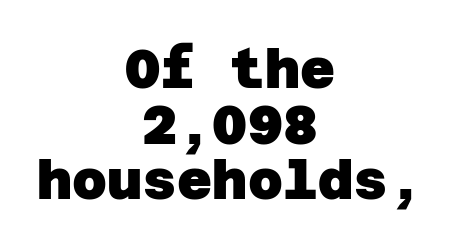
Q: Is the text bold? A: Yes.
Q: Is the typeface a serif or a sans-serif typeface? A: Sans-serif.
Q: Is the text underlined? A: No.
Q: How is the paragraph aligned? A: Centered.
Q: Is the spacing between letters normal or unusually wide? A: Normal.
Q: Is the spacing between lines tight, normal or loose? A: Tight.
Q: Width (condensed, normal, or wide)? A: Normal.
Q: Stroke contrast? A: Low.
Q: x-height? A: Large.
